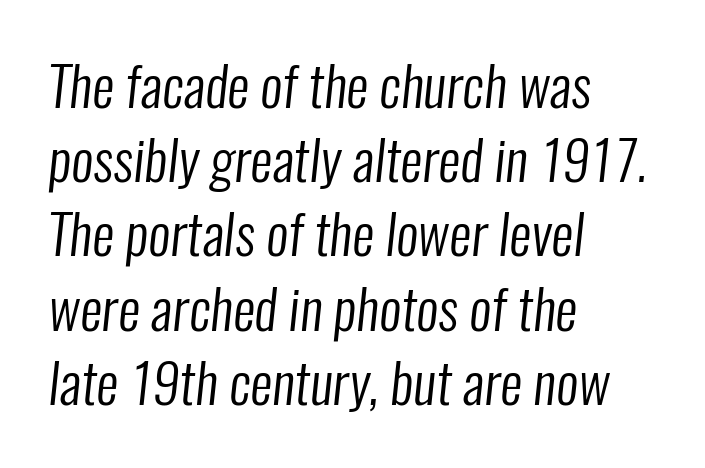
{"serif": "no", "bold": "no", "weight": "regular", "width": "condensed", "stroke_contrast": "low", "x_height": "medium", "monospaced": "no", "underline": "no", "align": "left", "line_spacing": "normal", "line_spacing_ratio": 1.35, "letter_spacing": "normal", "letter_spacing_em": 0.0, "glyph_px": 55}
